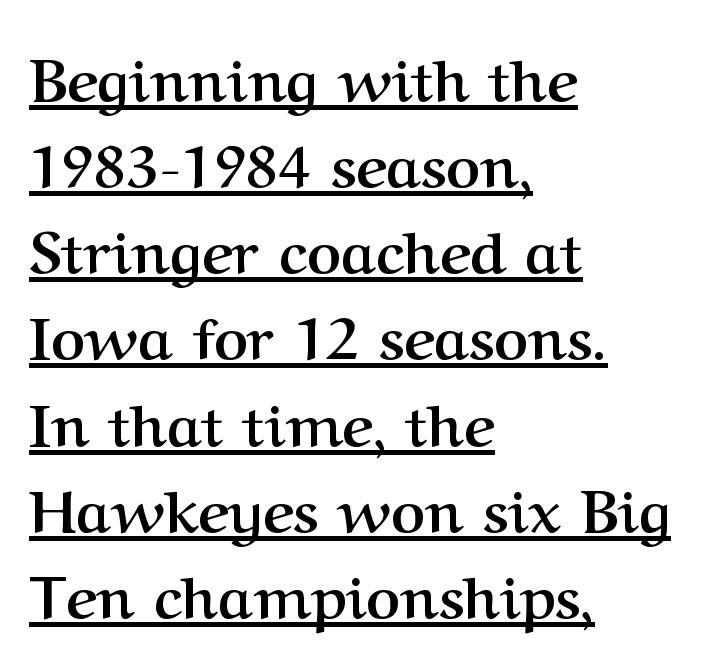
Q: Is the text bold? A: Yes.
Q: Is the text italic (slanted)? A: No, it is upright.
Q: Is the typeface a serif or a sans-serif typeface? A: Serif.
Q: Is the text underlined? A: Yes.
Q: How is the paragraph aligned? A: Left-aligned.
Q: Is the spacing between letters normal or unusually wide? A: Normal.
Q: Is the spacing between lines tight, normal or loose? A: Normal.
Q: Width (condensed, normal, or wide)? A: Normal.
Q: Stroke contrast? A: Medium.
Q: x-height? A: Medium.
Q: Monospaced? A: No.
